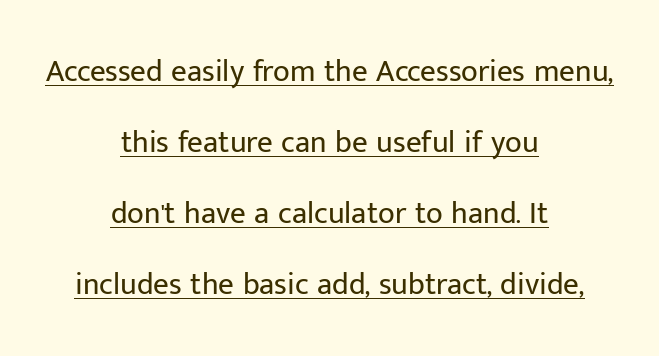
The image shows 31 px regular-weight sans-serif type, upright; set centered, loose line spacing (2.29x), normal letter spacing, underlined; low stroke contrast and a medium x-height.
